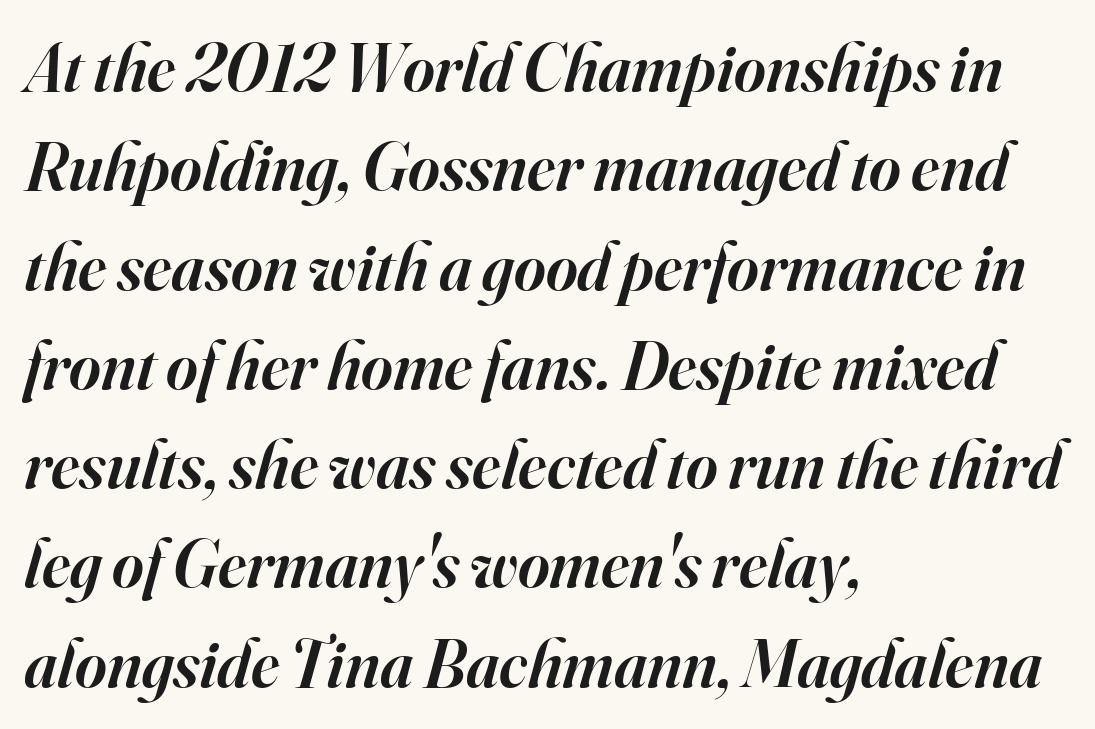
Q: Is the text bold? A: Semi-bold.
Q: Is the text italic (slanted)? A: Yes, it leans right by about 16 degrees.
Q: Is the typeface a serif or a sans-serif typeface? A: Serif.
Q: Is the text underlined? A: No.
Q: How is the paragraph aligned? A: Left-aligned.
Q: Is the spacing between letters normal or unusually wide? A: Normal.
Q: Is the spacing between lines tight, normal or loose? A: Normal.
Q: Width (condensed, normal, or wide)? A: Normal.
Q: Stroke contrast? A: High.
Q: x-height? A: Small.
Q: Monospaced? A: No.
